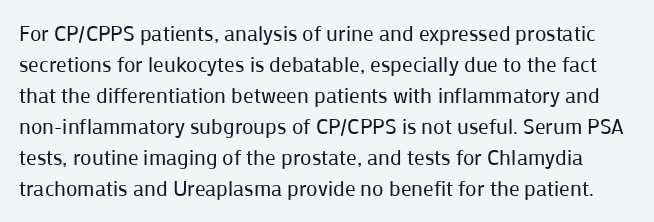
The image shows 21 px text type, upright; set normal line spacing (1.48x), normal letter spacing, not underlined.
